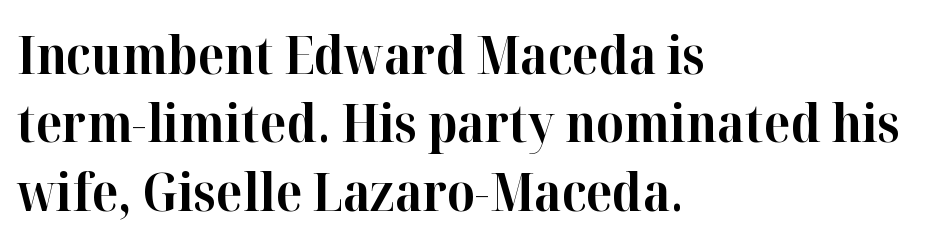
Notice how the stems are strictly vertical — no italics here. Emphasis by weight is at full strength: bold. No extra tracking has been applied to these lines. Little horizontal feet cap the strokes, marking this as serif type. The passage is arranged the way most books set body copy — flush left. Looks like regular typesetting: each glyph gets only the width it needs.
